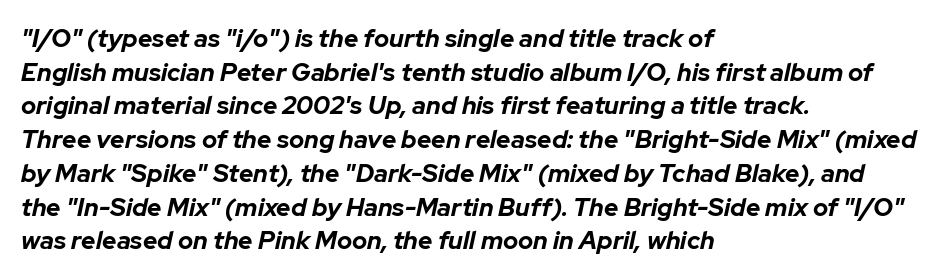
{"italic": "yes", "lean": "right", "slant_degrees": 12, "bold": "yes", "underline": "no", "align": "left", "line_spacing": "normal", "line_spacing_ratio": 1.35, "letter_spacing": "normal", "letter_spacing_em": 0.0, "glyph_px": 25}
